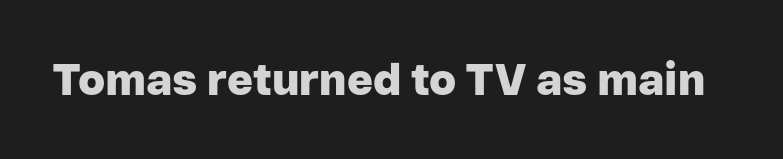
{"serif": "no", "italic": "no", "bold": "yes", "weight": "heavy", "width": "normal", "stroke_contrast": "low", "x_height": "medium", "monospaced": "no", "underline": "no", "letter_spacing": "normal", "letter_spacing_em": 0.0, "glyph_px": 44}
